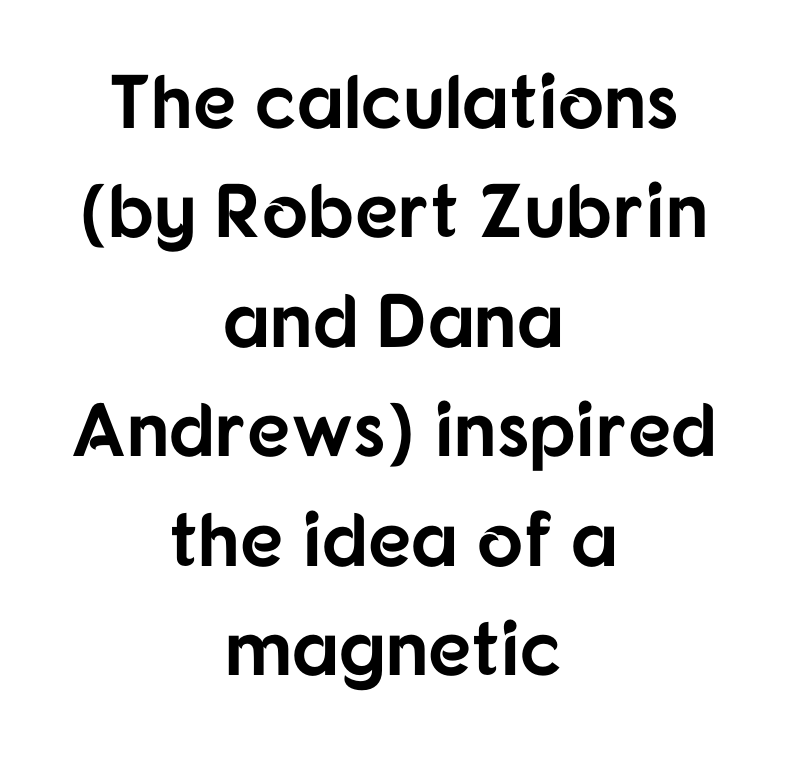
Do the characters align in a grid? No, the font is proportional. How would I describe the line gaps? Plain and ordinary. Does the type have serifs? No, each stem ends abruptly. On the weight axis this lands at bold, roughly 700.
